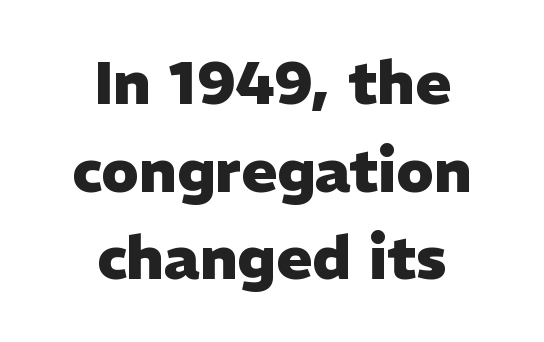
Q: Is the text bold? A: Yes.
Q: Is the text italic (slanted)? A: No, it is upright.
Q: Is the typeface a serif or a sans-serif typeface? A: Sans-serif.
Q: Is the text underlined? A: No.
Q: How is the paragraph aligned? A: Centered.
Q: Is the spacing between letters normal or unusually wide? A: Normal.
Q: Is the spacing between lines tight, normal or loose? A: Normal.
Q: Width (condensed, normal, or wide)? A: Normal.
Q: Stroke contrast? A: Low.
Q: x-height? A: Medium.
Q: Monospaced? A: No.
